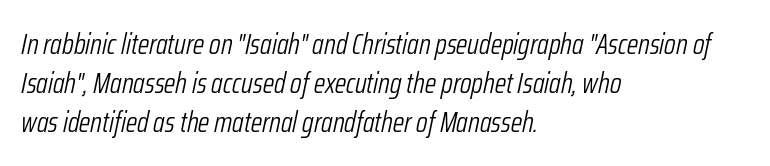
{"italic": "yes", "lean": "right", "slant_degrees": 12, "bold": "no", "weight": "light", "width": "condensed", "stroke_contrast": "low", "x_height": "medium", "monospaced": "no", "underline": "no", "align": "left", "line_spacing": "normal", "line_spacing_ratio": 1.34, "letter_spacing": "normal", "letter_spacing_em": 0.0, "glyph_px": 29}
